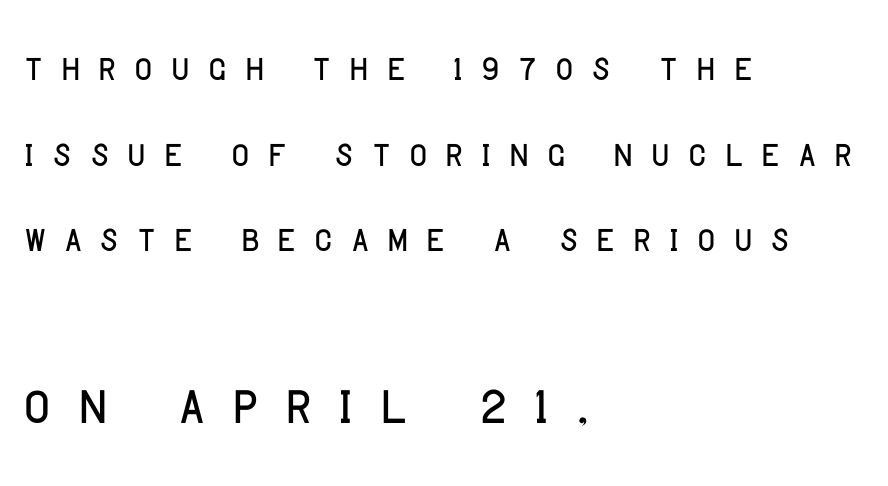
Q: Is the text italic (slanted)? A: No, it is upright.
Q: Is the typeface a serif or a sans-serif typeface? A: Sans-serif.
Q: Is the text underlined? A: No.
Q: How is the paragraph aligned? A: Left-aligned.
Q: Is the spacing between letters normal or unusually wide? A: Unusually wide.
Q: Which block of text is set in a larger size, the first (top) or the second (bottom)? A: The second (bottom) one.
Q: Width (condensed, normal, or wide)? A: Condensed.
Q: Stroke contrast? A: Low.
Q: x-height? A: Large.
Q: Monospaced? A: No.
